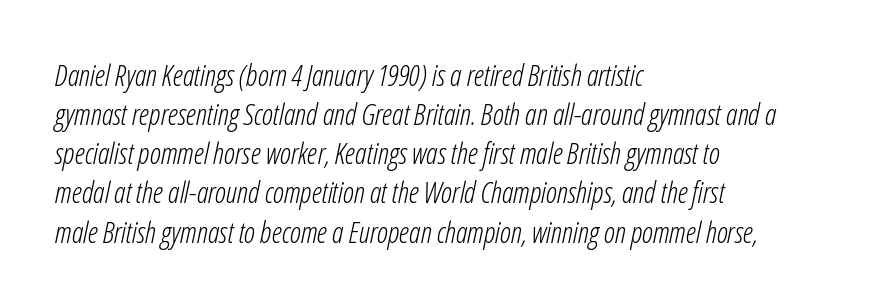
{"italic": "yes", "lean": "right", "slant_degrees": 12, "bold": "no", "weight": "light", "width": "condensed", "stroke_contrast": "low", "x_height": "medium", "monospaced": "no", "underline": "no", "align": "left", "line_spacing": "normal", "line_spacing_ratio": 1.35, "letter_spacing": "normal", "letter_spacing_em": 0.0, "glyph_px": 29}
